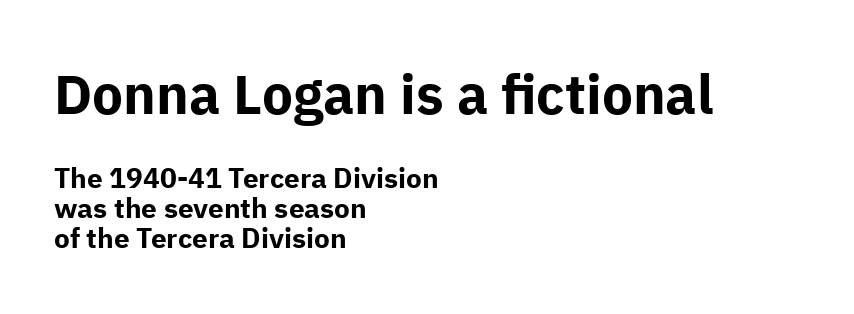
Unlike a traditional serif, this face leaves its strokes unadorned. The type sits square on the baseline with zero lean. A student would call this left alignment; a typographer would say flush left, rag right. Plain, unruled lines of type. No extra tracking has been applied to these lines.
